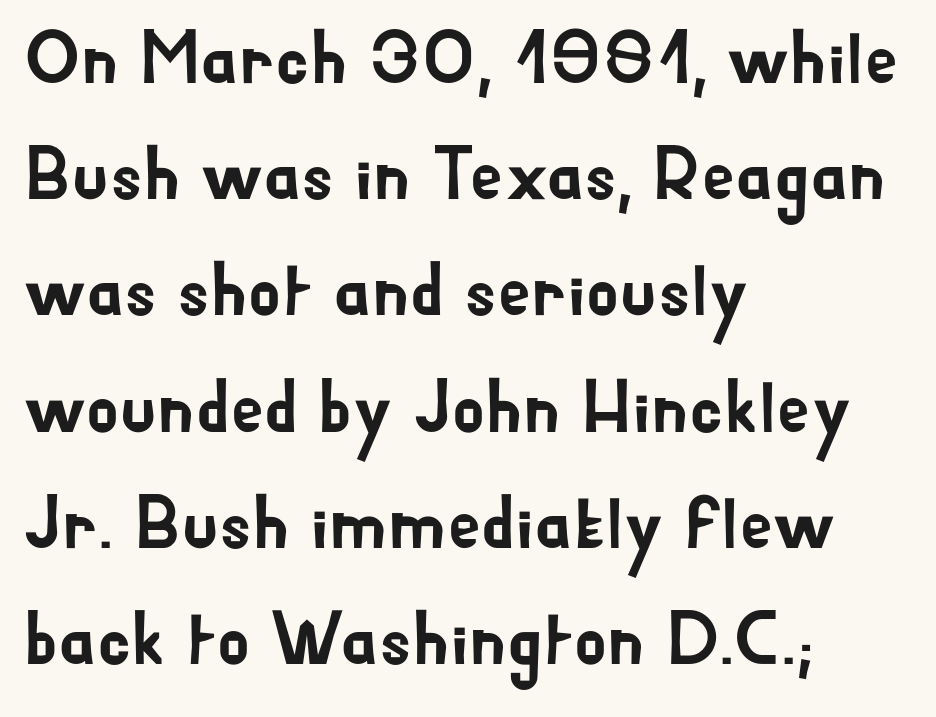
The image shows 75 px sans-serif type, upright; set left-aligned, normal line spacing (1.55x), normal letter spacing, not underlined; low stroke contrast and a small x-height.
